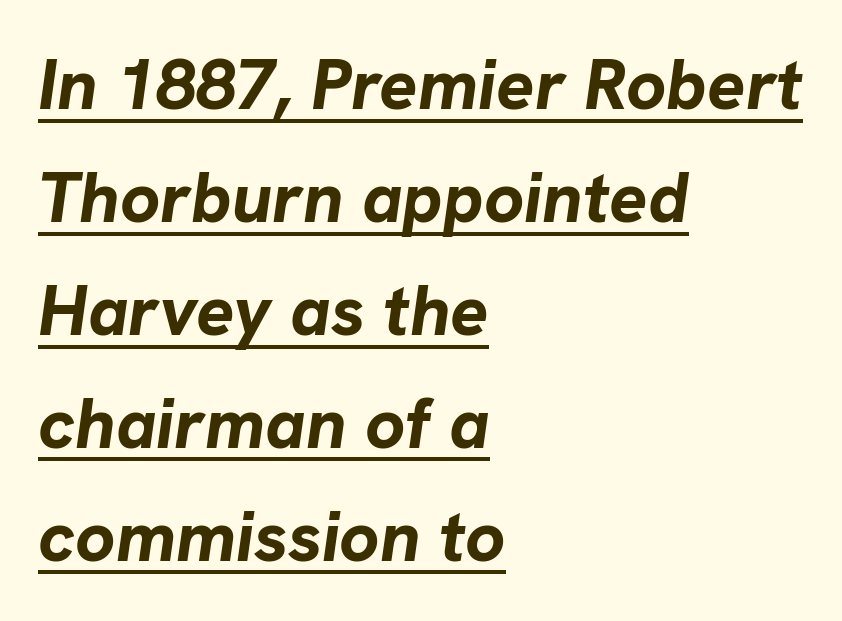
The image shows 71 px bold type, italic (leaning right); set left-aligned, normal line spacing (1.59x), normal letter spacing, underlined; low stroke contrast and a medium x-height.
